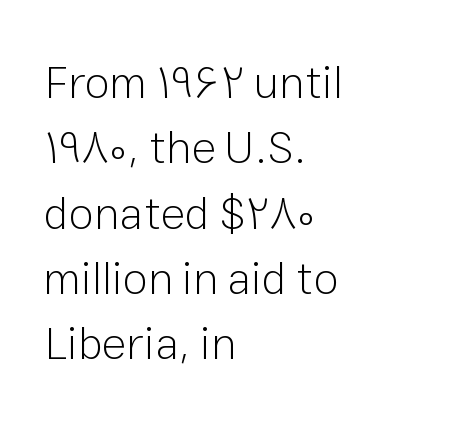
Q: Is the text bold? A: No.
Q: Is the text italic (slanted)? A: No, it is upright.
Q: Is the typeface a serif or a sans-serif typeface? A: Sans-serif.
Q: Is the text underlined? A: No.
Q: How is the paragraph aligned? A: Left-aligned.
Q: Is the spacing between letters normal or unusually wide? A: Normal.
Q: Is the spacing between lines tight, normal or loose? A: Normal.
Q: Width (condensed, normal, or wide)? A: Normal.
Q: Stroke contrast? A: Low.
Q: x-height? A: Medium.
Q: Monospaced? A: No.
